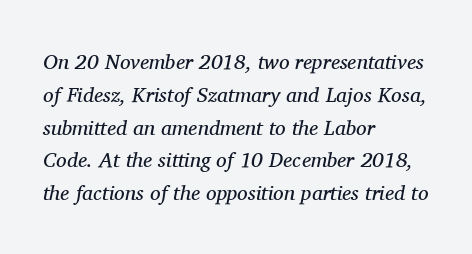
Q: Is the text bold? A: No.
Q: Is the text italic (slanted)? A: Yes, it leans right by about 11 degrees.
Q: Is the text underlined? A: No.
Q: How is the paragraph aligned? A: Left-aligned.
Q: Is the spacing between letters normal or unusually wide? A: Normal.
Q: Is the spacing between lines tight, normal or loose? A: Normal.
